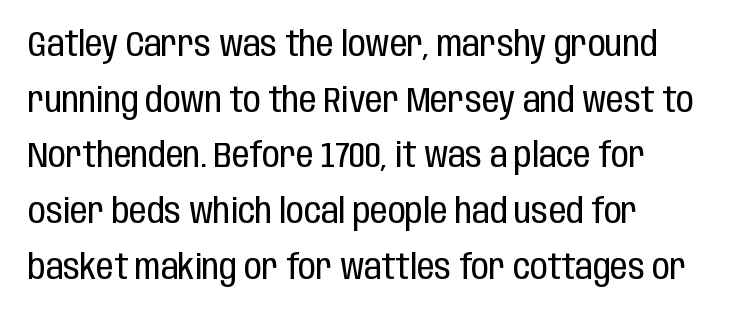
Unlike italic type, these characters show no tilt at all. Is this a sans? Yes — the strokes have no serifs. Words float on clear page, feet unadorned. The passage shown is typed in a proportional face where columns would drift.
